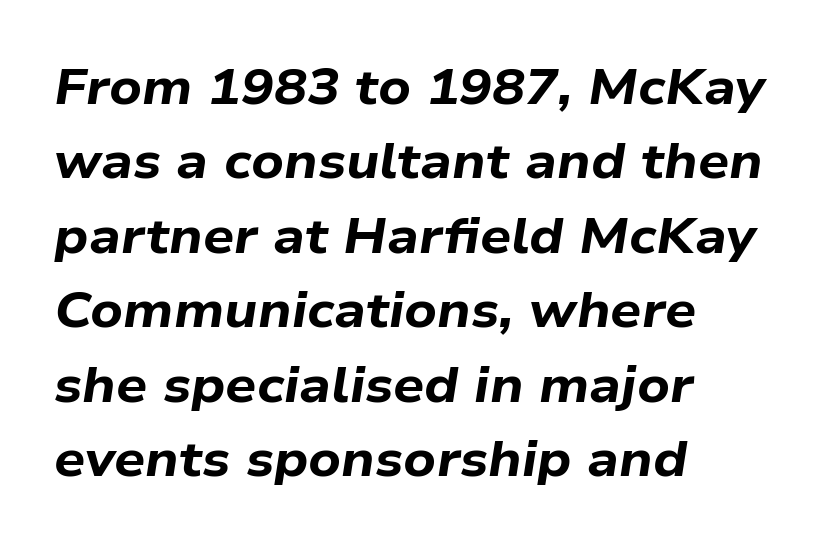
{"italic": "yes", "lean": "right", "slant_degrees": 9, "bold": "yes", "weight": "bold", "width": "wide", "stroke_contrast": "low", "x_height": "medium", "monospaced": "no", "underline": "no", "align": "left", "line_spacing": "normal", "line_spacing_ratio": 1.52, "letter_spacing": "normal", "letter_spacing_em": 0.0, "glyph_px": 49}
